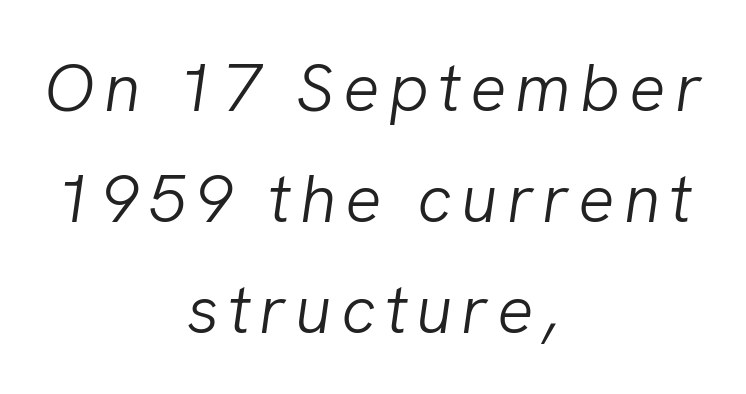
Spacing verdict: proportional, widths tailored to each character. The paragraph shown floats in the horizontal middle. Vertical spacing — default. Quick note: italic. Stem width sits at or under what a default text font uses. Words float on clear page, feet unadorned.
